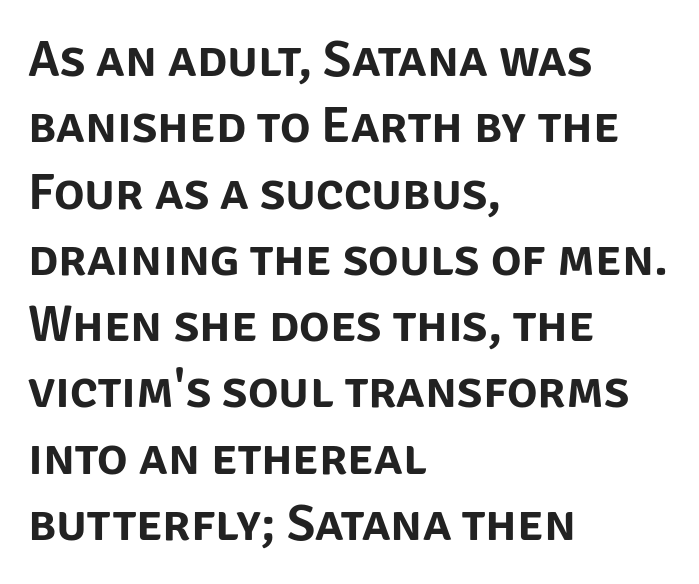
{"serif": "no", "italic": "no", "width": "normal", "stroke_contrast": "low", "x_height": "large", "monospaced": "no", "underline": "no", "align": "left", "line_spacing": "normal", "line_spacing_ratio": 1.3, "letter_spacing": "normal", "letter_spacing_em": 0.0, "glyph_px": 51}
